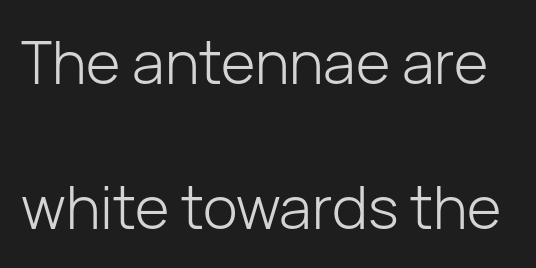
Is the type heavy? It reads as light-to-regular instead. This sample uses plain, unmodified letter spacing. These lines are rendered in a variable-pitch font. Letters rest on an invisible, unmarked baseline. These lines are composed in type without serifs. Tall strokes in this sample are plumb rather than angled.
